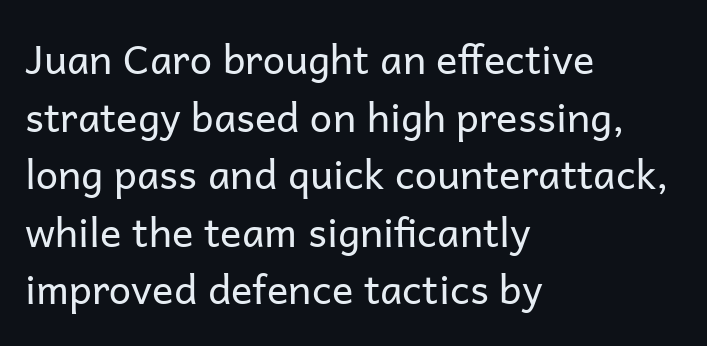
{"serif": "no", "italic": "no", "bold": "no", "weight": "regular", "width": "normal", "stroke_contrast": "low", "x_height": "medium", "monospaced": "no", "underline": "no", "align": "left", "line_spacing": "normal", "line_spacing_ratio": 1.44, "letter_spacing": "normal", "letter_spacing_em": 0.0, "glyph_px": 40}
